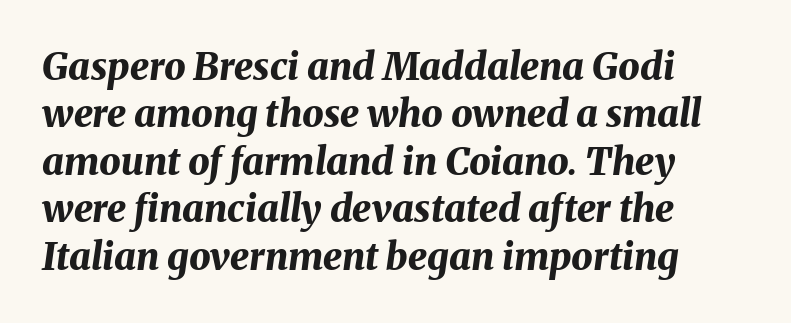
Q: Is the text bold? A: Yes.
Q: Is the text italic (slanted)? A: Yes, it leans right by about 8 degrees.
Q: Is the text underlined? A: No.
Q: How is the paragraph aligned? A: Left-aligned.
Q: Is the spacing between letters normal or unusually wide? A: Normal.
Q: Is the spacing between lines tight, normal or loose? A: Normal.
Q: Width (condensed, normal, or wide)? A: Normal.
Q: Stroke contrast? A: Medium.
Q: x-height? A: Medium.
Q: Monospaced? A: No.
